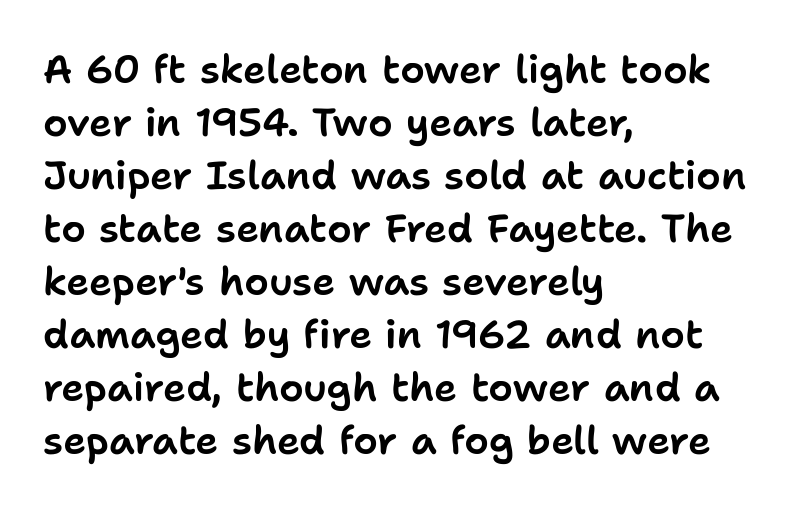
{"serif": "no", "italic": "no", "width": "normal", "stroke_contrast": "low", "x_height": "medium", "monospaced": "no", "underline": "no", "align": "left", "line_spacing": "normal", "line_spacing_ratio": 1.36, "letter_spacing": "normal", "letter_spacing_em": 0.0, "glyph_px": 39}
